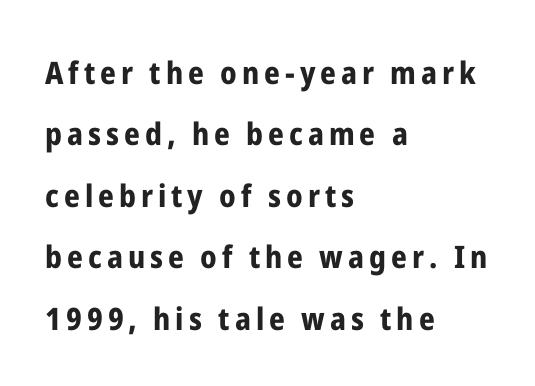
These lines are rendered in a variable-pitch font. Set as a true bold cut, around the 700 mark. Whoever set this chose breathing room over compactness in the vertical rhythm. Plain, unruled lines of type. Casual observation: everything's shoved over to the left. Does the lettering tilt? It doesn't — this is upright.
